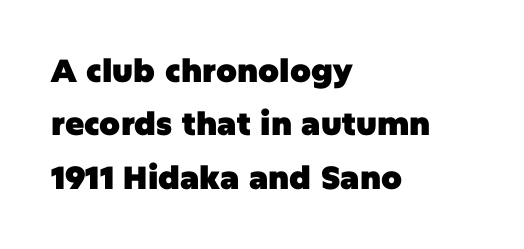
Think of a printed novel: that variable character pitch is what you see here. Each new line begins a customary step beneath the previous one. Classification — sans serif. The tracking reads as untouched default to a designer's eye.
